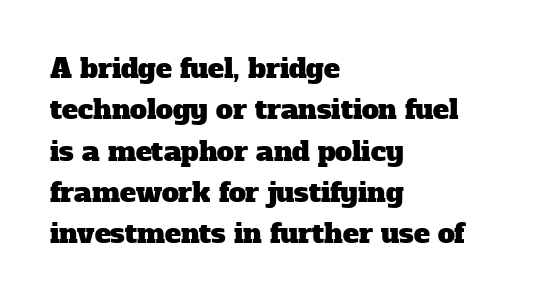
{"underline": "no", "align": "left", "line_spacing": "normal", "line_spacing_ratio": 1.53, "letter_spacing": "normal", "letter_spacing_em": 0.0, "glyph_px": 27}
